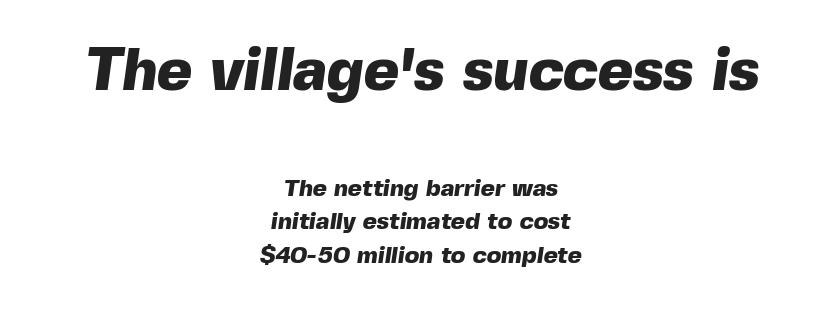
Q: Is the text bold? A: Yes.
Q: Is the typeface a serif or a sans-serif typeface? A: Sans-serif.
Q: Is the text underlined? A: No.
Q: How is the paragraph aligned? A: Centered.
Q: Is the spacing between letters normal or unusually wide? A: Normal.
Q: Is the spacing between lines tight, normal or loose? A: Normal.
Q: Which block of text is set in a larger size, the first (top) or the second (bottom)? A: The first (top) one.
Q: Width (condensed, normal, or wide)? A: Normal.
Q: x-height? A: Medium.
Q: Monospaced? A: No.
